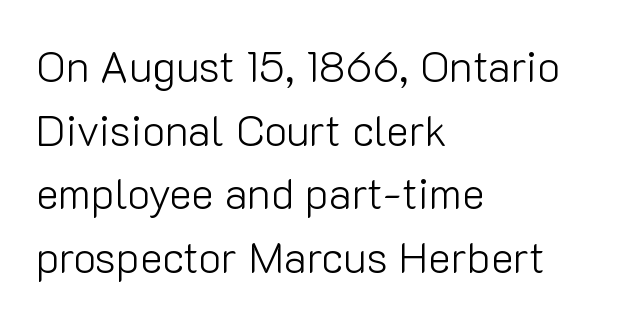
The image shows 43 px light sans-serif type, upright; set left-aligned, normal line spacing (1.48x), normal letter spacing, not underlined; low stroke contrast and a medium x-height.
